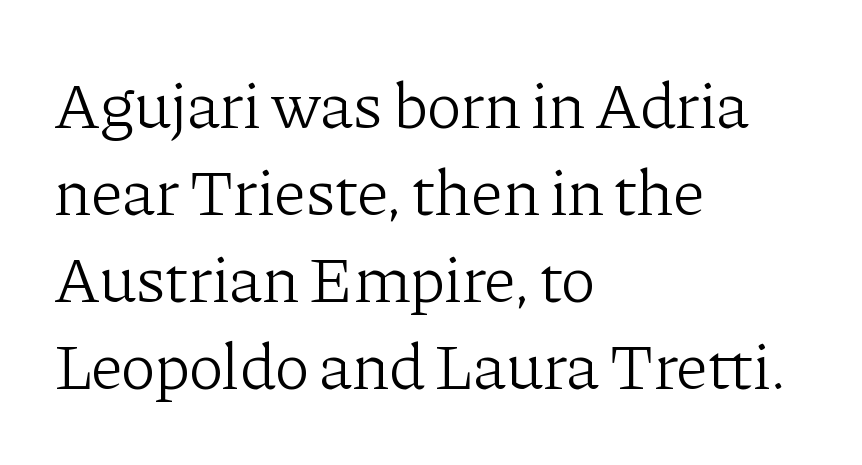
Q: Is the text bold? A: No.
Q: Is the text italic (slanted)? A: No, it is upright.
Q: Is the typeface a serif or a sans-serif typeface? A: Serif.
Q: Is the text underlined? A: No.
Q: How is the paragraph aligned? A: Left-aligned.
Q: Is the spacing between letters normal or unusually wide? A: Normal.
Q: Is the spacing between lines tight, normal or loose? A: Normal.
Q: Width (condensed, normal, or wide)? A: Normal.
Q: Stroke contrast? A: Low.
Q: x-height? A: Medium.
Q: Monospaced? A: No.
